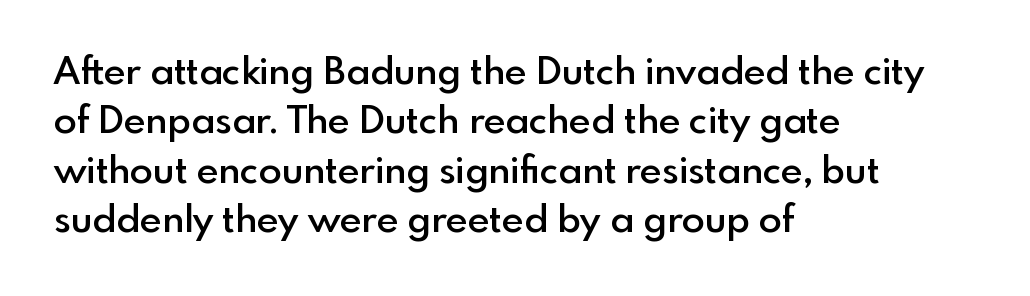
Q: Is the text bold? A: Semi-bold.
Q: Is the text italic (slanted)? A: No, it is upright.
Q: Is the typeface a serif or a sans-serif typeface? A: Sans-serif.
Q: Is the text underlined? A: No.
Q: How is the paragraph aligned? A: Left-aligned.
Q: Is the spacing between letters normal or unusually wide? A: Normal.
Q: Is the spacing between lines tight, normal or loose? A: Normal.
Q: Width (condensed, normal, or wide)? A: Normal.
Q: x-height? A: Small.
Q: Monospaced? A: No.
